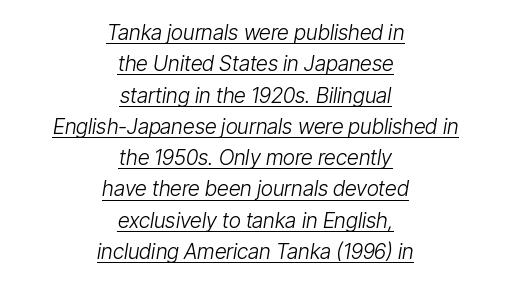
{"italic": "yes", "lean": "right", "slant_degrees": 9, "bold": "no", "underline": "yes", "align": "center", "line_spacing": "normal", "line_spacing_ratio": 1.49, "letter_spacing": "normal", "letter_spacing_em": 0.0, "glyph_px": 21}
